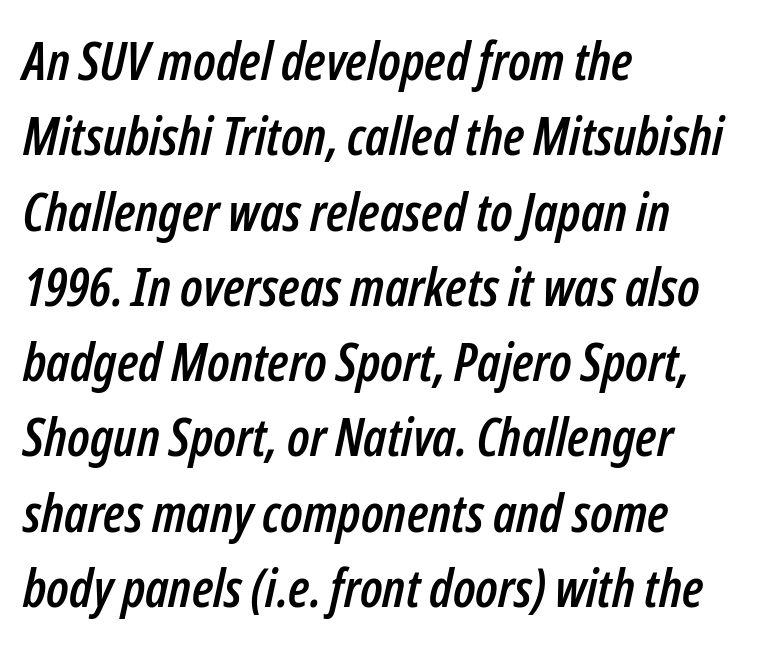
The lines sit at an ordinary, default distance from one another. The font's italic variant was chosen for this text. Spacing verdict: proportional, widths tailored to each character. Words float on clear page, feet unadorned. This rendering leaves character spacing at its baseline value. Leftover space on each line is placed entirely after the last word.
